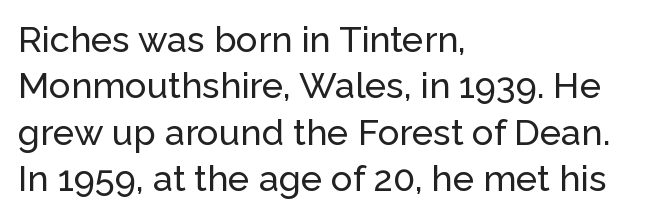
Q: Is the text italic (slanted)? A: No, it is upright.
Q: Is the typeface a serif or a sans-serif typeface? A: Sans-serif.
Q: Is the text underlined? A: No.
Q: How is the paragraph aligned? A: Left-aligned.
Q: Is the spacing between letters normal or unusually wide? A: Normal.
Q: Is the spacing between lines tight, normal or loose? A: Normal.
Q: Width (condensed, normal, or wide)? A: Normal.
Q: Stroke contrast? A: Low.
Q: x-height? A: Medium.
Q: Monospaced? A: No.
